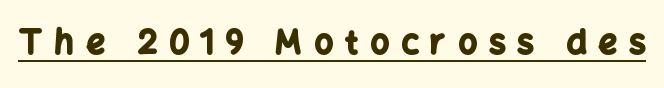
The image shows 33 px bold sans-serif type, upright; set unusually wide letter spacing (+0.37 em), underlined; low stroke contrast and a medium x-height.
